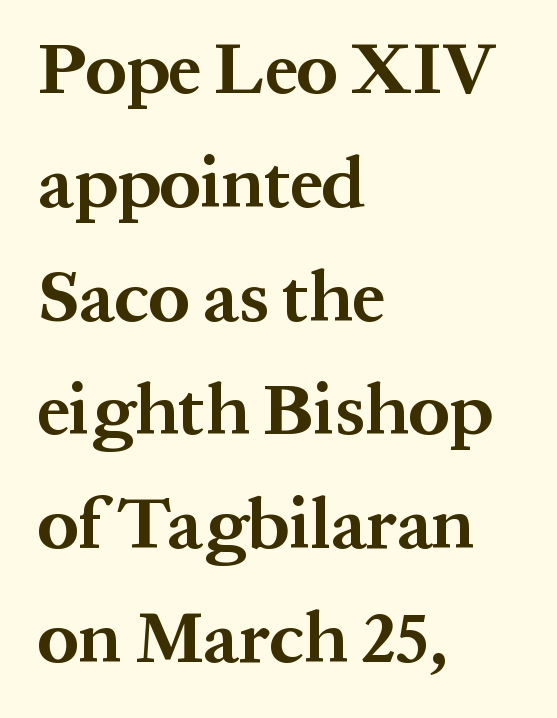
Q: Is the text bold? A: Yes.
Q: Is the text italic (slanted)? A: No, it is upright.
Q: Is the typeface a serif or a sans-serif typeface? A: Serif.
Q: Is the text underlined? A: No.
Q: How is the paragraph aligned? A: Left-aligned.
Q: Is the spacing between letters normal or unusually wide? A: Normal.
Q: Is the spacing between lines tight, normal or loose? A: Normal.
Q: Width (condensed, normal, or wide)? A: Normal.
Q: Stroke contrast? A: Medium.
Q: x-height? A: Medium.
Q: Monospaced? A: No.
